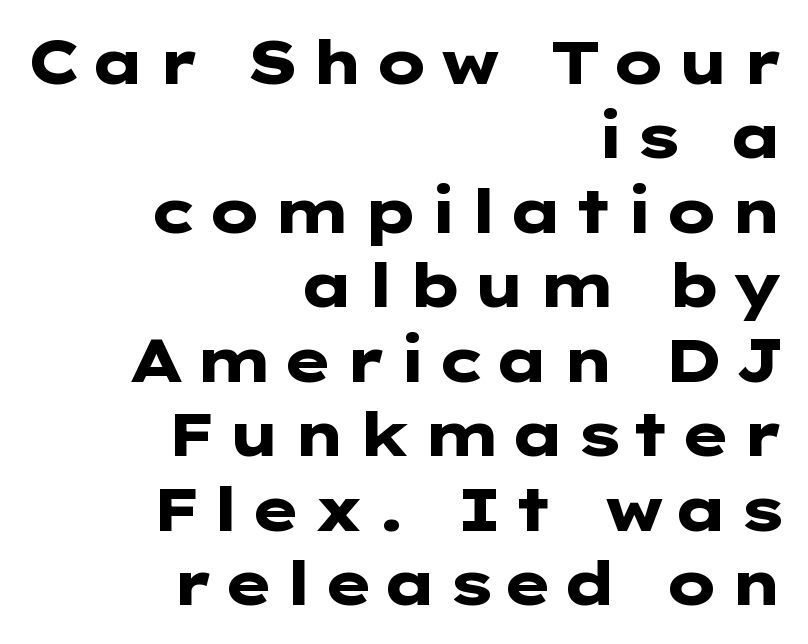
Clear beneath every line of the passage. This sample uses an upright cut, with every glyph sitting square on the baseline. The text block is weighted toward the right margin, trailing off unevenly leftward. The typeface chosen for these lines omits serifs. The strokes are fattened all the way to bold.
